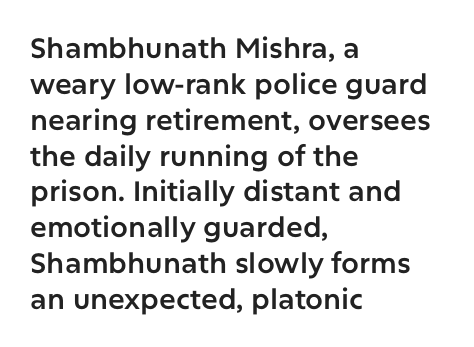
The image shows 28 px sans-serif type, upright; set left-aligned, normal line spacing (1.28x), normal letter spacing, not underlined; low stroke contrast and a medium x-height.
